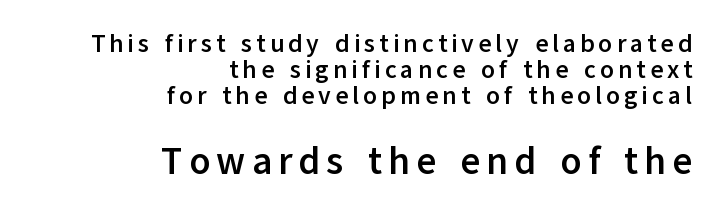
Ascenders rise straight up at ninety degrees. The typesetter chose a ragged-left arrangement here. The zone under the glyphs is completely vacant. These lines are rendered in a variable-pitch font. Vertical spacing — tight. This is heavy type, rendered in bold.
